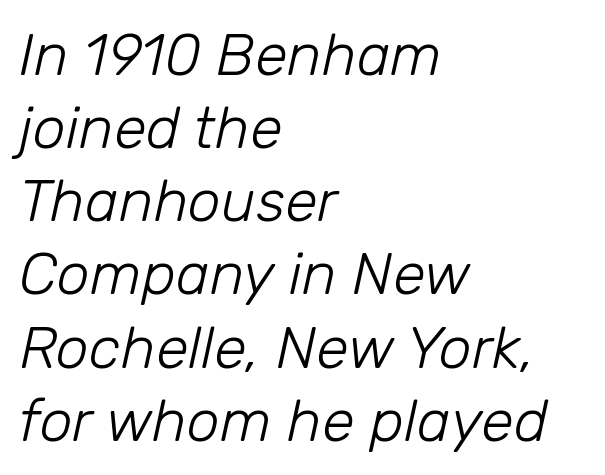
{"italic": "yes", "lean": "right", "slant_degrees": 12, "bold": "no", "weight": "light", "width": "normal", "stroke_contrast": "low", "x_height": "medium", "monospaced": "no", "underline": "no", "align": "left", "line_spacing_ratio": 1.24, "letter_spacing": "normal", "letter_spacing_em": 0.0, "glyph_px": 59}
